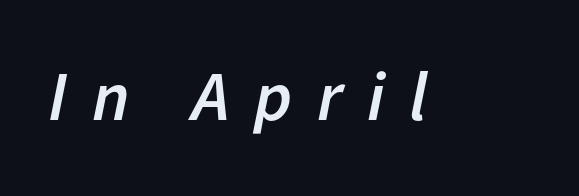
The image shows 70 px semibold type, italic (leaning right); set unusually wide letter spacing (+0.35 em), not underlined; low stroke contrast and a medium x-height.
